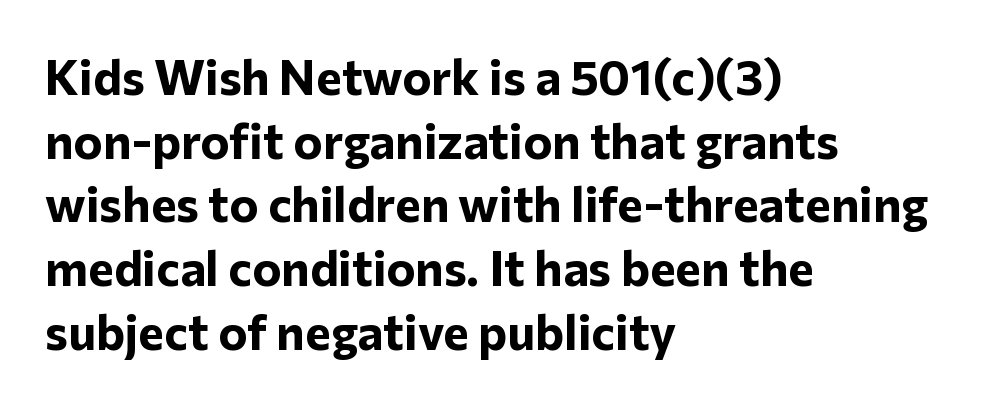
{"serif": "no", "italic": "no", "bold": "yes", "weight": "bold", "width": "normal", "stroke_contrast": "low", "x_height": "medium", "monospaced": "no", "underline": "no", "align": "left", "line_spacing": "normal", "line_spacing_ratio": 1.3, "letter_spacing": "normal", "letter_spacing_em": 0.0, "glyph_px": 49}
